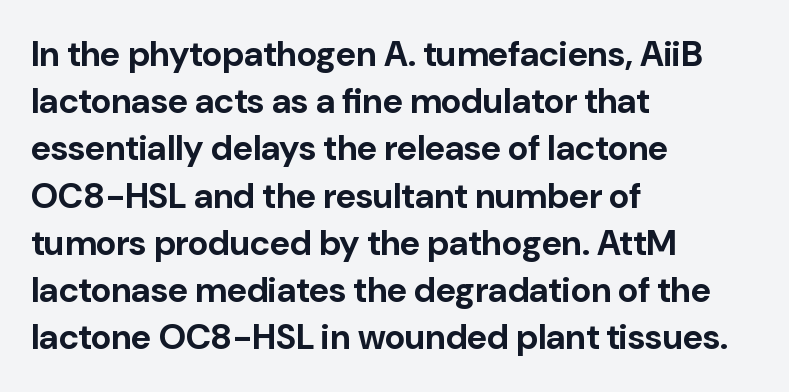
Q: Is the text bold? A: Yes.
Q: Is the text italic (slanted)? A: No, it is upright.
Q: Is the typeface a serif or a sans-serif typeface? A: Sans-serif.
Q: Is the text underlined? A: No.
Q: How is the paragraph aligned? A: Left-aligned.
Q: Is the spacing between letters normal or unusually wide? A: Normal.
Q: Is the spacing between lines tight, normal or loose? A: Normal.
Q: Width (condensed, normal, or wide)? A: Normal.
Q: Stroke contrast? A: Low.
Q: x-height? A: Medium.
Q: Monospaced? A: No.
